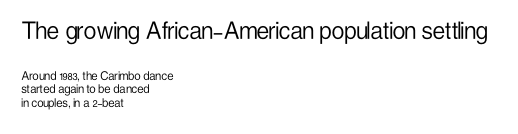
Is this a sans? Yes — the strokes have no serifs. Line starts are locked; line ends wander. Nobody drew a line under any word here. Varying glyph widths throughout — classic text-font behaviour. Line spacing here is tight.
